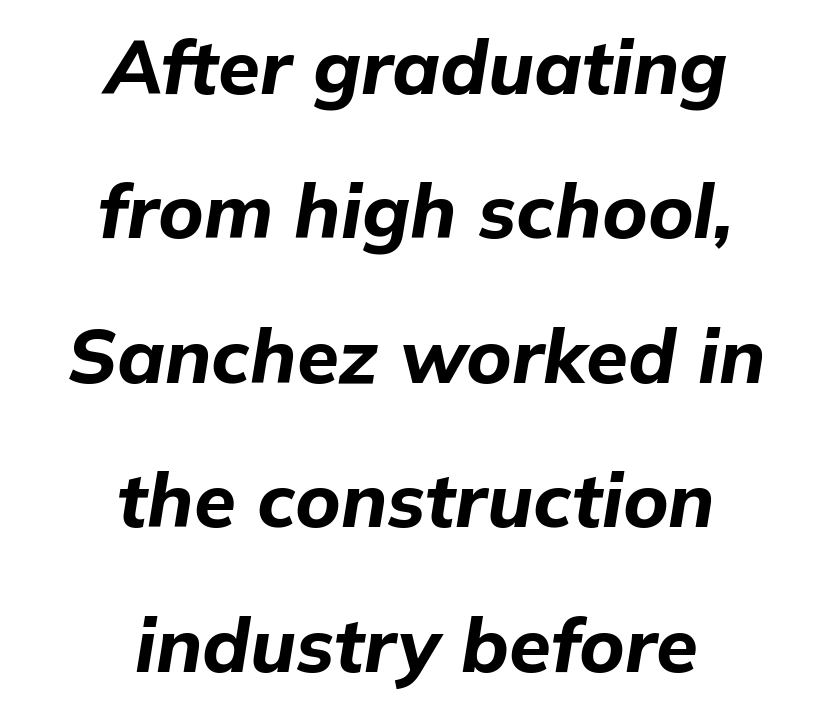
Q: Is the text bold? A: Yes.
Q: Is the text italic (slanted)? A: Yes, it leans right by about 9 degrees.
Q: Is the text underlined? A: No.
Q: How is the paragraph aligned? A: Centered.
Q: Is the spacing between letters normal or unusually wide? A: Normal.
Q: Is the spacing between lines tight, normal or loose? A: Loose.
Q: Width (condensed, normal, or wide)? A: Normal.
Q: Stroke contrast? A: Low.
Q: x-height? A: Medium.
Q: Monospaced? A: No.
